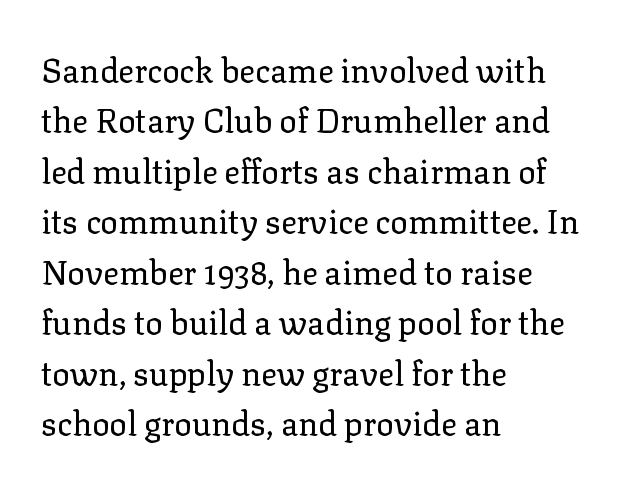
Q: Is the text bold? A: No.
Q: Is the text italic (slanted)? A: No, it is upright.
Q: Is the typeface a serif or a sans-serif typeface? A: Serif.
Q: Is the text underlined? A: No.
Q: How is the paragraph aligned? A: Left-aligned.
Q: Is the spacing between letters normal or unusually wide? A: Normal.
Q: Is the spacing between lines tight, normal or loose? A: Normal.
Q: Width (condensed, normal, or wide)? A: Normal.
Q: Stroke contrast? A: Low.
Q: x-height? A: Medium.
Q: Monospaced? A: No.
